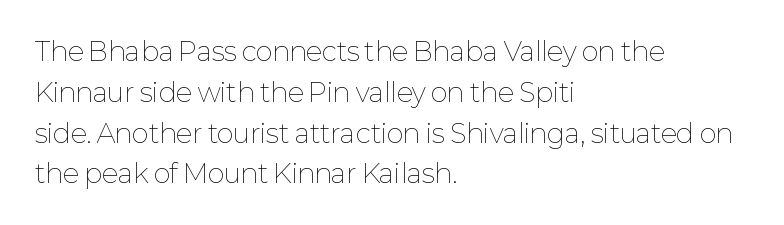
The gap between lines stays unmarked. No extra tracking has been applied to these lines. Does the leading feel generous? No, just average. Short and long lines alike share a common starting point at left.
